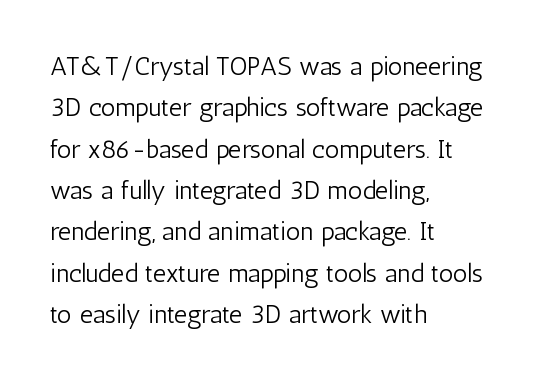
Q: Is the text bold? A: No.
Q: Is the text italic (slanted)? A: No, it is upright.
Q: Is the text underlined? A: No.
Q: How is the paragraph aligned? A: Left-aligned.
Q: Is the spacing between letters normal or unusually wide? A: Normal.
Q: Is the spacing between lines tight, normal or loose? A: Normal.
